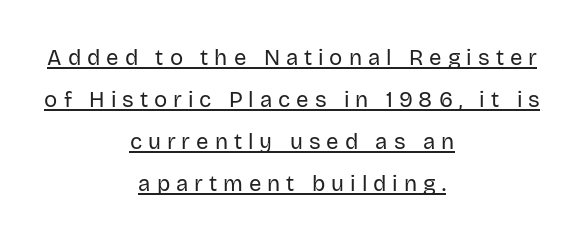
{"italic": "no", "bold": "no", "underline": "yes", "align": "center", "line_spacing": "loose", "line_spacing_ratio": 1.91, "letter_spacing": "wide", "letter_spacing_em": 0.27, "glyph_px": 22}
